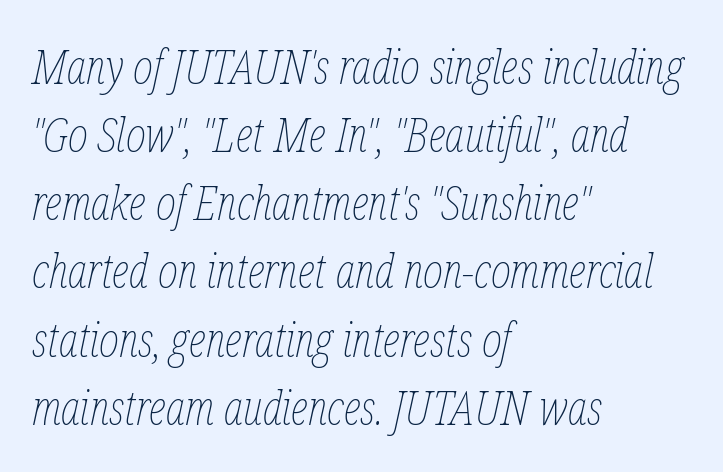
{"italic": "yes", "lean": "right", "slant_degrees": 12, "bold": "no", "weight": "thin", "width": "condensed", "stroke_contrast": "low", "x_height": "medium", "monospaced": "no", "underline": "no", "align": "left", "line_spacing": "normal", "line_spacing_ratio": 1.42, "letter_spacing": "normal", "letter_spacing_em": 0.0, "glyph_px": 48}
